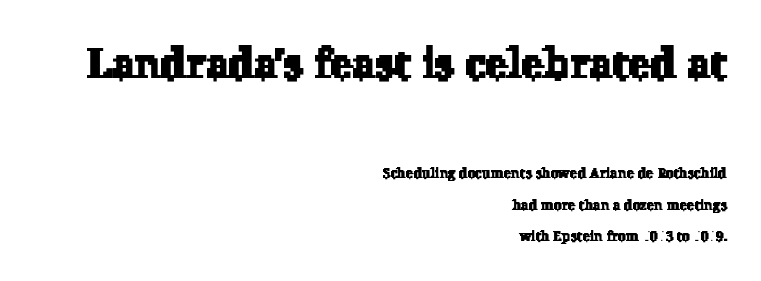
Q: Is the typeface a serif or a sans-serif typeface? A: Serif.
Q: Is the text underlined? A: No.
Q: How is the paragraph aligned? A: Right-aligned.
Q: Is the spacing between letters normal or unusually wide? A: Normal.
Q: Is the spacing between lines tight, normal or loose? A: Loose.
Q: Which block of text is set in a larger size, the first (top) or the second (bottom)? A: The first (top) one.
Q: Width (condensed, normal, or wide)? A: Normal.
Q: Stroke contrast? A: Low.
Q: x-height? A: Medium.
Q: Monospaced? A: No.
